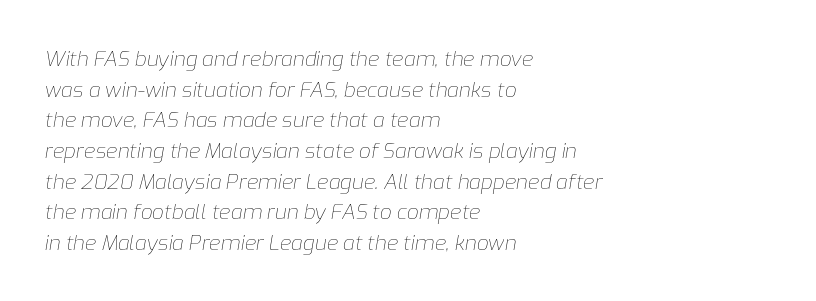
Q: Is the text bold? A: No.
Q: Is the text italic (slanted)? A: Yes, it leans right by about 9 degrees.
Q: Is the text underlined? A: No.
Q: How is the paragraph aligned? A: Left-aligned.
Q: Is the spacing between letters normal or unusually wide? A: Normal.
Q: Is the spacing between lines tight, normal or loose? A: Normal.
